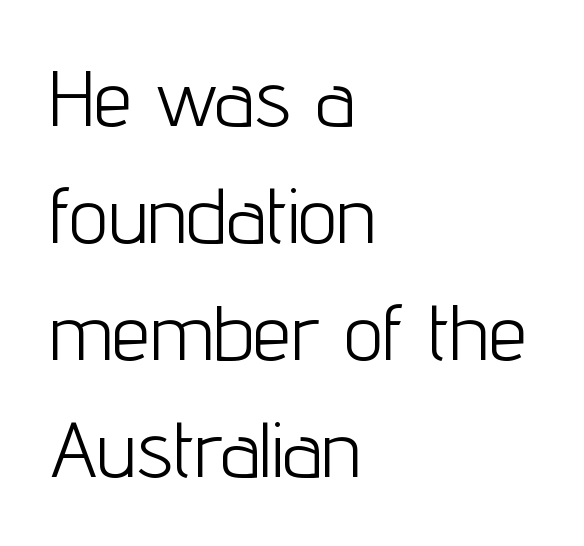
{"serif": "no", "italic": "no", "bold": "no", "weight": "light", "width": "condensed", "stroke_contrast": "low", "x_height": "medium", "monospaced": "no", "underline": "no", "align": "left", "line_spacing": "normal", "line_spacing_ratio": 1.5, "letter_spacing": "normal", "letter_spacing_em": 0.0, "glyph_px": 78}
